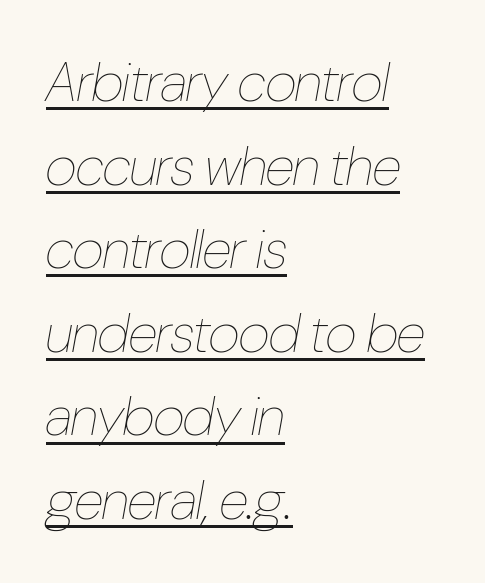
The image shows 55 px thin, condensed type, italic (leaning right); set left-aligned, normal line spacing (1.52x), normal letter spacing, underlined; low stroke contrast and a medium x-height.
